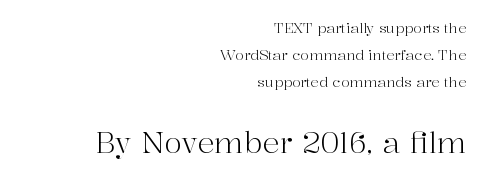
{"serif": "yes", "italic": "no", "bold": "no", "weight": "light", "width": "normal", "stroke_contrast": "high", "x_height": "medium", "monospaced": "no", "underline": "no", "align": "right", "line_spacing": "loose", "line_spacing_ratio": 1.93, "letter_spacing": "normal", "letter_spacing_em": 0.0, "larger_block": "second", "size_ratio": 2.07, "glyph_px": 29}
